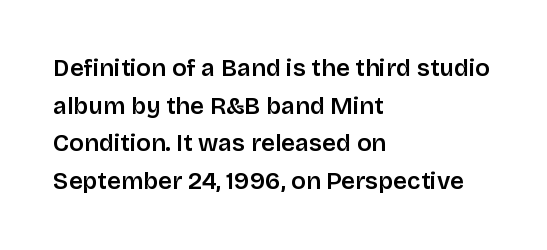
If you drew a ruler down the left edge, every line would touch it. Successive baselines arrive at the customary interval. The passage shown is semibold, sitting just below true bold. Style check: upright.
